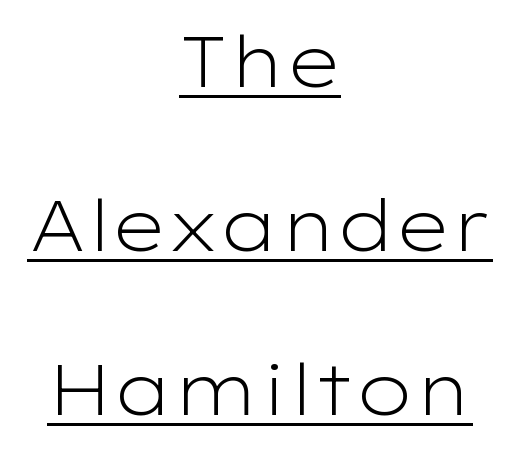
The image shows 71 px light, wide sans-serif type, upright; set centered, loose line spacing (2.31x), normal letter spacing, underlined; low stroke contrast and a medium x-height.
